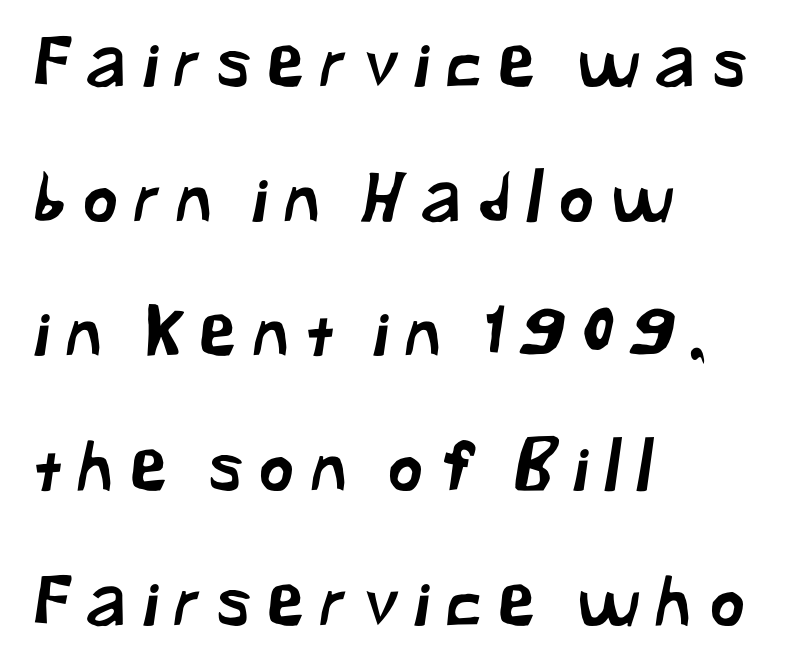
The image shows 68 px sans-serif type; set left-aligned, loose line spacing (1.98x), unusually wide letter spacing (+0.24 em), not underlined; low stroke contrast and a medium x-height.
